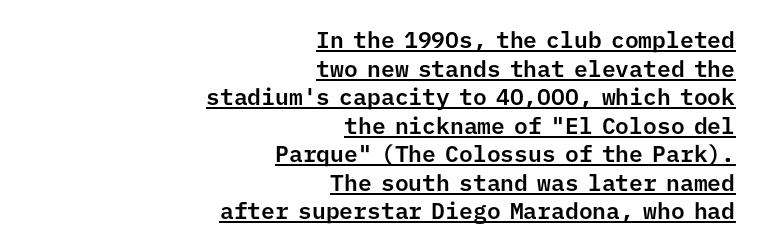
{"italic": "no", "underline": "yes", "align": "right", "line_spacing_ratio": 1.24, "letter_spacing": "normal", "letter_spacing_em": 0.0, "glyph_px": 23}
